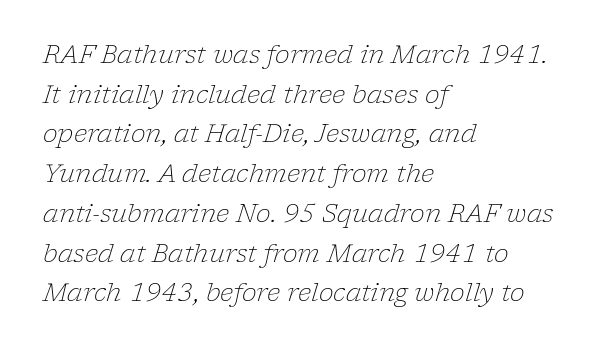
Each row of text sits above clean, open space. The lines sit at an ordinary, default distance from one another. The strokes carry an ordinary text weight at most. Layout note: lines flush left.
